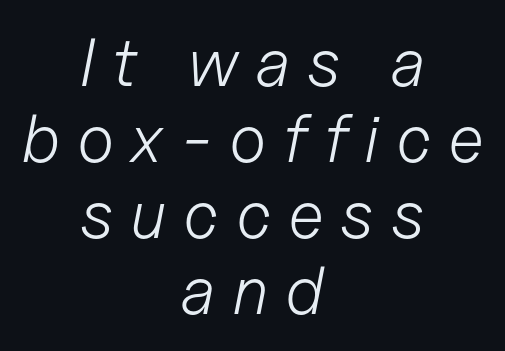
The rag falls on both sides of this text block equally. Honestly, there is no underline to notice here at all. There is plenty of visible air inserted between adjacent glyphs. The whole block is typeset with a tilt. Quick note: interline space is minimal.
